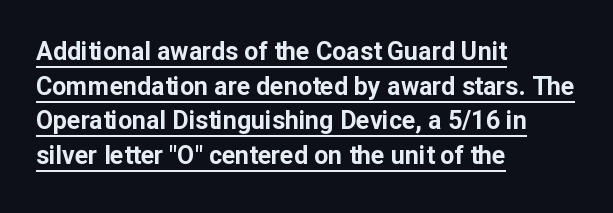
Q: Is the text bold? A: Yes.
Q: Is the text italic (slanted)? A: No, it is upright.
Q: Is the text underlined? A: Yes.
Q: How is the paragraph aligned? A: Left-aligned.
Q: Is the spacing between letters normal or unusually wide? A: Normal.
Q: Is the spacing between lines tight, normal or loose? A: Normal.
